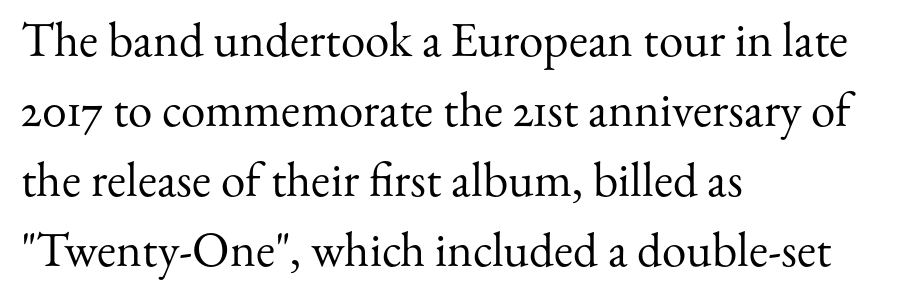
Q: Is the text bold? A: No.
Q: Is the text italic (slanted)? A: No, it is upright.
Q: Is the typeface a serif or a sans-serif typeface? A: Serif.
Q: Is the text underlined? A: No.
Q: How is the paragraph aligned? A: Left-aligned.
Q: Is the spacing between letters normal or unusually wide? A: Normal.
Q: Is the spacing between lines tight, normal or loose? A: Normal.
Q: Width (condensed, normal, or wide)? A: Normal.
Q: Stroke contrast? A: Medium.
Q: x-height? A: Small.
Q: Monospaced? A: No.
